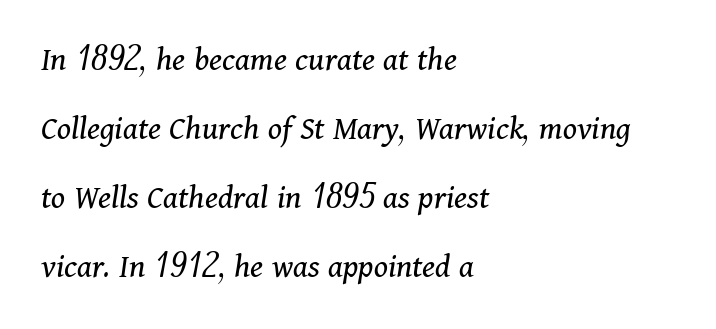
Q: Is the text bold? A: No.
Q: Is the text italic (slanted)? A: Yes, it leans right by about 11 degrees.
Q: Is the typeface a serif or a sans-serif typeface? A: Serif.
Q: Is the text underlined? A: No.
Q: How is the paragraph aligned? A: Left-aligned.
Q: Is the spacing between letters normal or unusually wide? A: Normal.
Q: Is the spacing between lines tight, normal or loose? A: Loose.
Q: Width (condensed, normal, or wide)? A: Normal.
Q: Stroke contrast? A: Medium.
Q: x-height? A: Medium.
Q: Monospaced? A: No.
